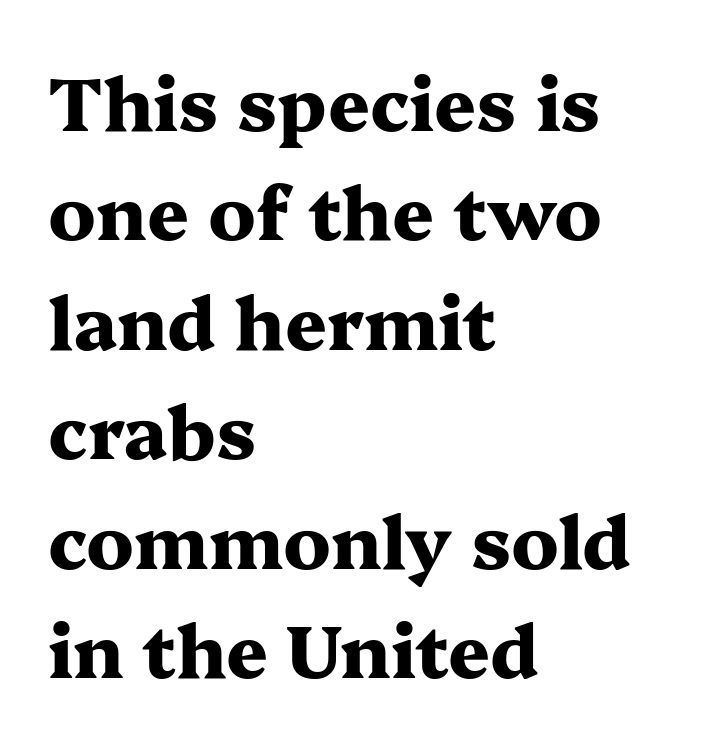
{"serif": "yes", "italic": "no", "bold": "yes", "weight": "heavy", "width": "wide", "stroke_contrast": "medium", "x_height": "medium", "monospaced": "no", "underline": "no", "align": "left", "line_spacing": "normal", "line_spacing_ratio": 1.5, "letter_spacing": "normal", "letter_spacing_em": 0.0, "glyph_px": 73}
